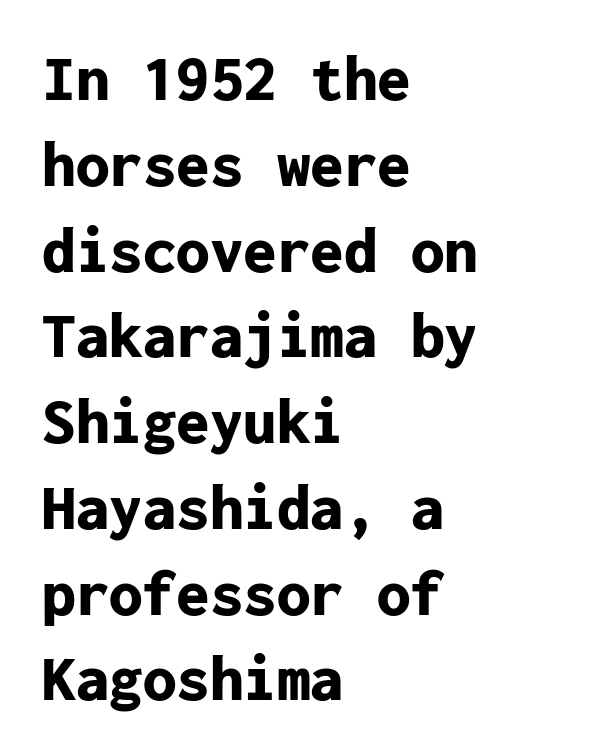
The glyphs have the mass of a bold cut. Interline gaps are of average width in this sample. Caption: multi-line text, flush left, ragged right. The glyphs are unaccompanied by any horizontal stroke below them. These lines keep a tight, regular rhythm from letter to letter. Is this a fixed-width face? Yes — each glyph sits in an identical cell.
